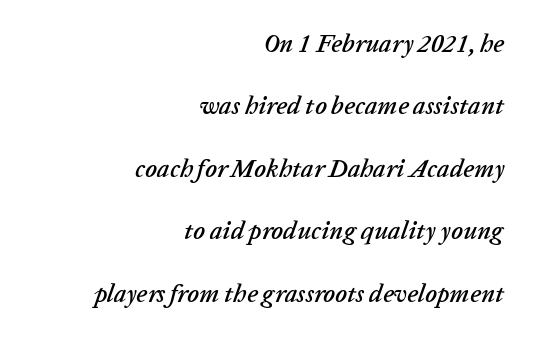
Honestly, the letter spacing is just normal — you wouldn't notice it. The area under the type is left untouched. The block of text is sparse from top to bottom, with ample space between rows. This is oblique type, the kind used for emphasis or titles. Visually the block forms a straight wall on the right and a jagged coastline on the left.
